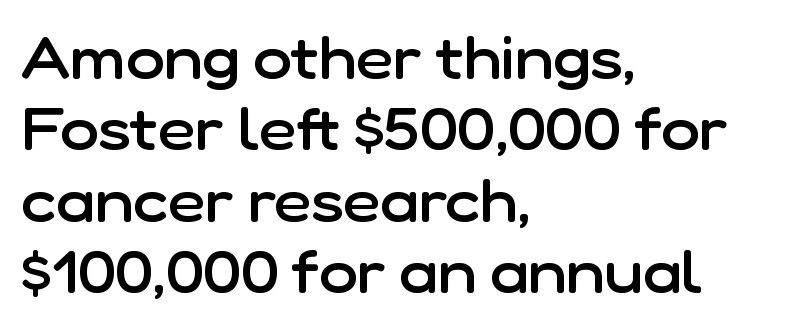
Q: Is the text bold? A: Semi-bold.
Q: Is the text italic (slanted)? A: No, it is upright.
Q: Is the typeface a serif or a sans-serif typeface? A: Sans-serif.
Q: Is the text underlined? A: No.
Q: How is the paragraph aligned? A: Left-aligned.
Q: Is the spacing between letters normal or unusually wide? A: Normal.
Q: Width (condensed, normal, or wide)? A: Normal.
Q: Stroke contrast? A: Low.
Q: x-height? A: Medium.
Q: Monospaced? A: No.
